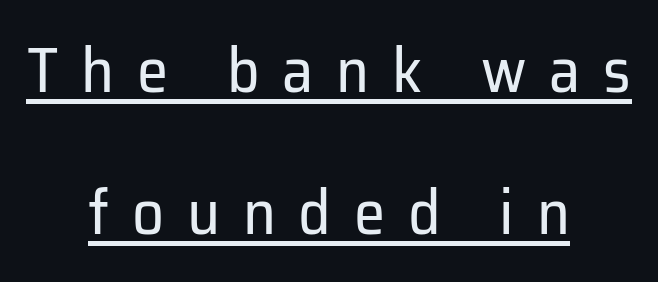
Q: Is the text bold? A: No.
Q: Is the text italic (slanted)? A: No, it is upright.
Q: Is the typeface a serif or a sans-serif typeface? A: Sans-serif.
Q: Is the text underlined? A: Yes.
Q: How is the paragraph aligned? A: Centered.
Q: Is the spacing between letters normal or unusually wide? A: Unusually wide.
Q: Is the spacing between lines tight, normal or loose? A: Loose.
Q: Width (condensed, normal, or wide)? A: Normal.
Q: Stroke contrast? A: Low.
Q: x-height? A: Medium.
Q: Monospaced? A: No.
